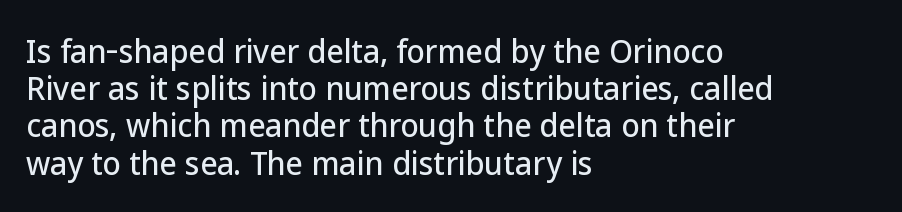
Honestly, the letter spacing is just normal — you wouldn't notice it. Check the space under the baseline: it is left empty. Grotesque or geometric, the face here clearly has no serifs. Note the varied advance widths — an 'i' is clearly narrower than an 'm'. This sample is left-justified, so line endings fall wherever the words run out. Posture: straight, roman, zero tilt.
